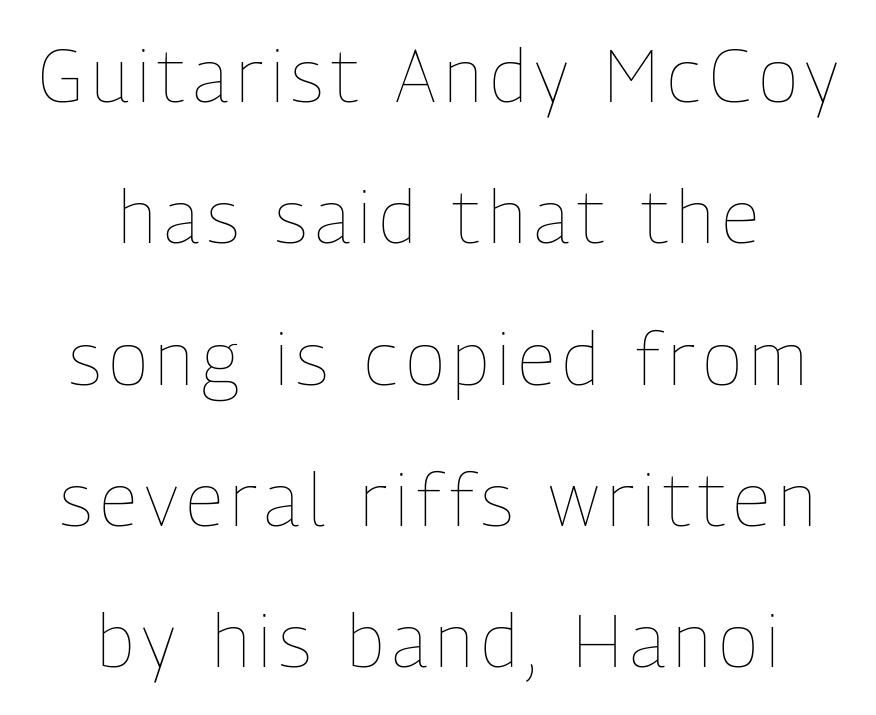
The image shows 74 px thin, condensed type, upright; set centered, loose line spacing (1.91x), not underlined; low stroke contrast and a medium x-height.
